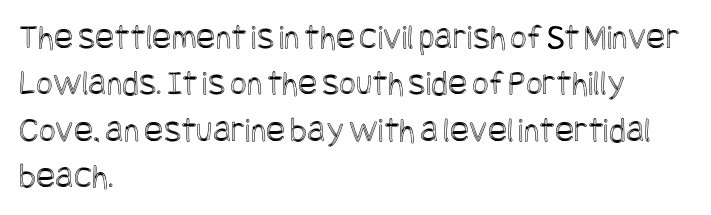
Q: Is the text italic (slanted)? A: No, it is upright.
Q: Is the text underlined? A: No.
Q: How is the paragraph aligned? A: Left-aligned.
Q: Is the spacing between letters normal or unusually wide? A: Normal.
Q: Is the spacing between lines tight, normal or loose? A: Normal.
Q: Width (condensed, normal, or wide)? A: Condensed.
Q: x-height? A: Large.
